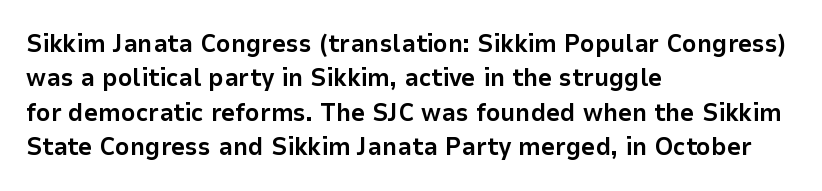
Q: Is the text bold? A: Yes.
Q: Is the text italic (slanted)? A: No, it is upright.
Q: Is the text underlined? A: No.
Q: How is the paragraph aligned? A: Left-aligned.
Q: Is the spacing between letters normal or unusually wide? A: Normal.
Q: Is the spacing between lines tight, normal or loose? A: Normal.
